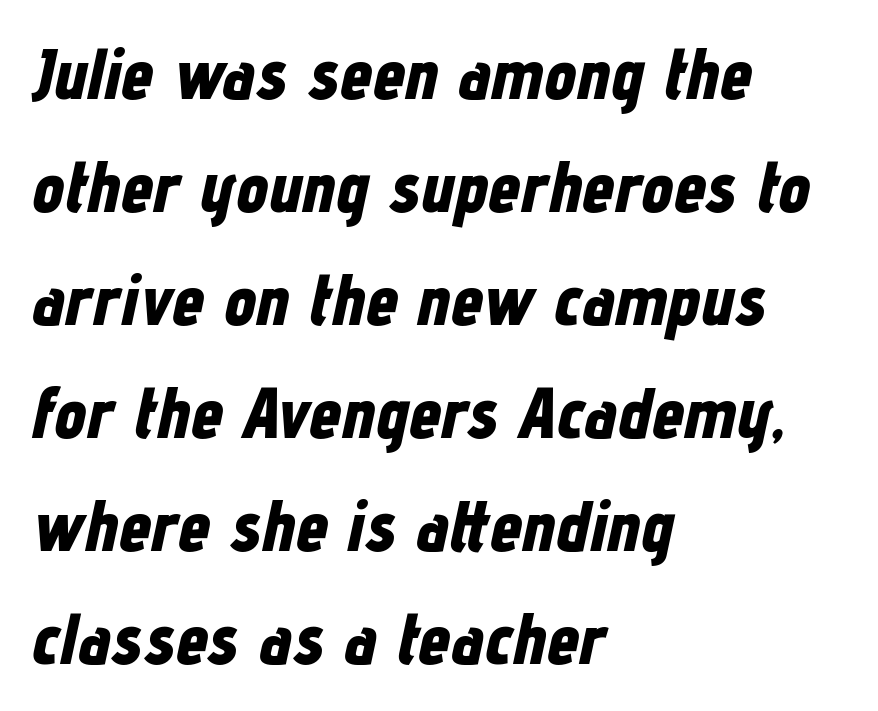
The image shows 72 px bold, condensed type, italic (leaning right); set left-aligned, normal line spacing (1.57x), normal letter spacing, not underlined; low stroke contrast and a medium x-height.
